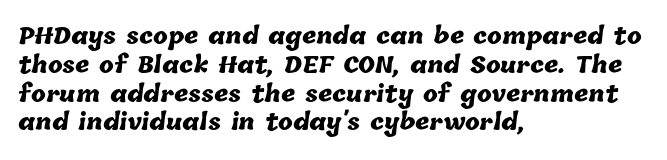
The image shows 22 px bold type; set left-aligned, normal line spacing (1.31x), normal letter spacing, not underlined.
